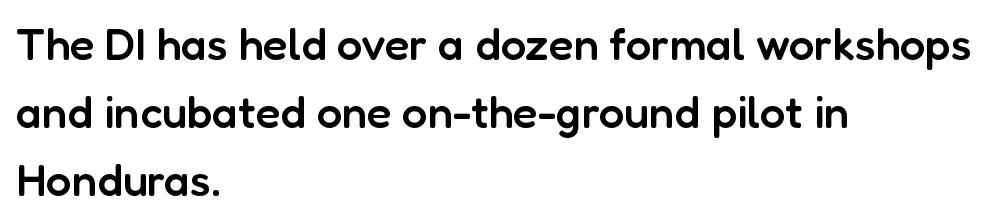
The ragged edge is on the right, which tells us the setting is flush left. Honestly, the row spacing looks completely unremarkable. No feet cap the strokes, marking this as sans-serif type. What stands out about the letter spacing? Nothing — it is the standard amount. The area under the type is left untouched.
